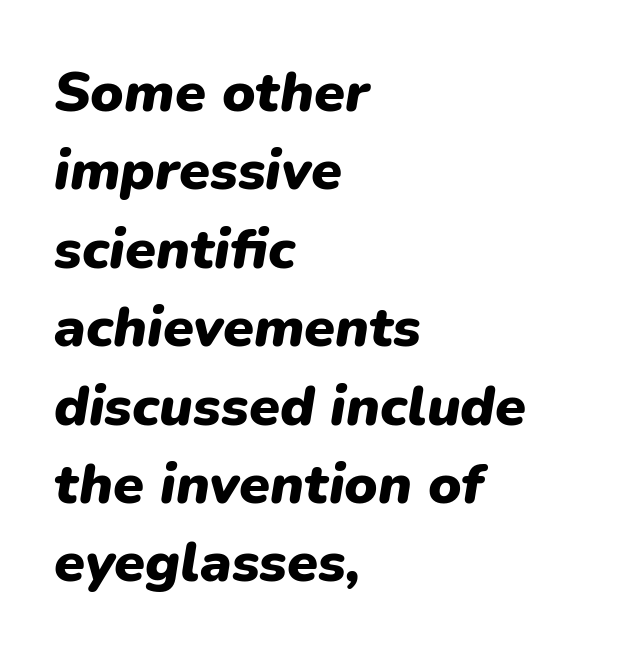
Q: Is the text bold? A: Yes.
Q: Is the text italic (slanted)? A: Yes, it leans right by about 9 degrees.
Q: Is the text underlined? A: No.
Q: How is the paragraph aligned? A: Left-aligned.
Q: Is the spacing between letters normal or unusually wide? A: Normal.
Q: Is the spacing between lines tight, normal or loose? A: Normal.
Q: Width (condensed, normal, or wide)? A: Normal.
Q: Stroke contrast? A: Low.
Q: x-height? A: Medium.
Q: Monospaced? A: No.
